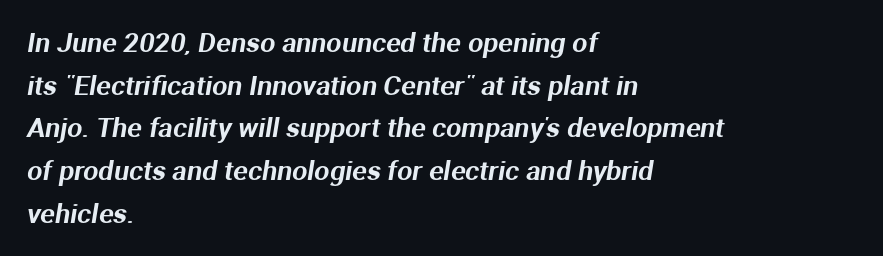
Q: Is the text underlined? A: No.
Q: How is the paragraph aligned? A: Left-aligned.
Q: Is the spacing between letters normal or unusually wide? A: Normal.
Q: Is the spacing between lines tight, normal or loose? A: Normal.
